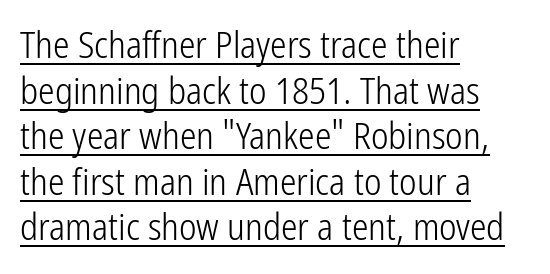
Is the stroke heavy? The answer is a plain regular-or-lighter. A typesetter would mark this as roman, not italic. Students, note that the glyphs here touch the page at normal intervals. Caption: multi-line text, flush left, ragged right. Is this a fixed-width face? No — the glyphs have proportional, varying widths.
